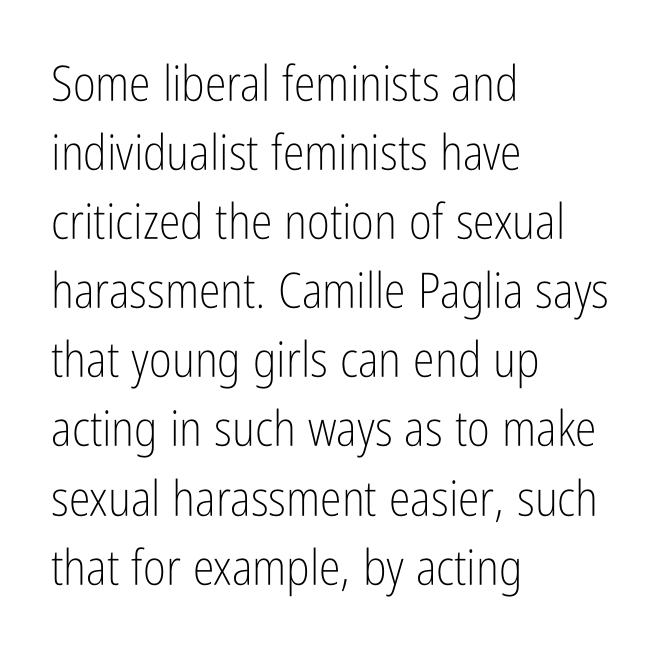
{"serif": "no", "italic": "no", "bold": "no", "weight": "light", "width": "condensed", "stroke_contrast": "low", "x_height": "medium", "monospaced": "no", "underline": "no", "align": "left", "line_spacing": "normal", "line_spacing_ratio": 1.41, "letter_spacing": "normal", "letter_spacing_em": 0.0, "glyph_px": 49}
